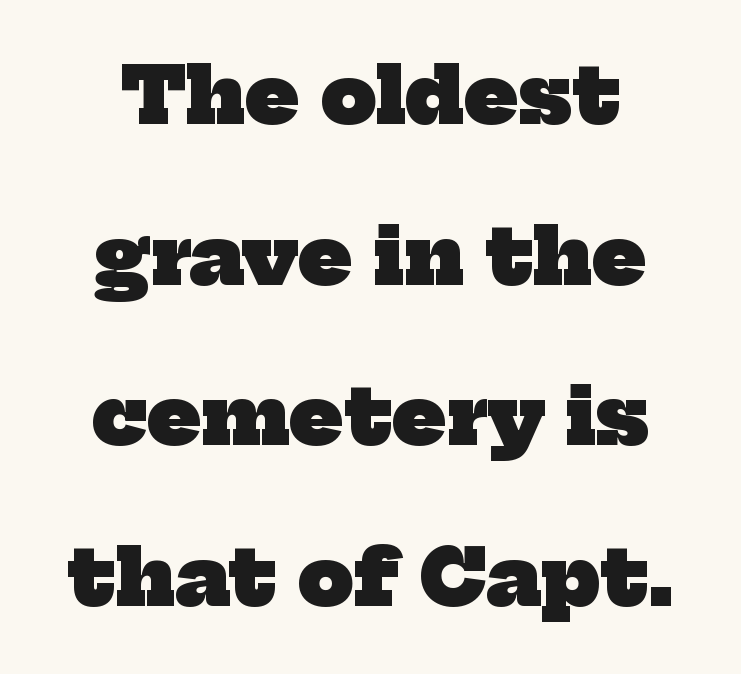
Q: Is the text bold? A: Yes.
Q: Is the typeface a serif or a sans-serif typeface? A: Serif.
Q: Is the text underlined? A: No.
Q: Is the spacing between letters normal or unusually wide? A: Normal.
Q: Is the spacing between lines tight, normal or loose? A: Loose.
Q: Width (condensed, normal, or wide)? A: Normal.
Q: Stroke contrast? A: Low.
Q: x-height? A: Medium.
Q: Monospaced? A: No.
